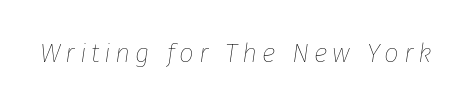
Does the lettering tilt? It does — this is italic. A quiet, ordinary-to-light weight characterises the typeface. Type without underlining.
